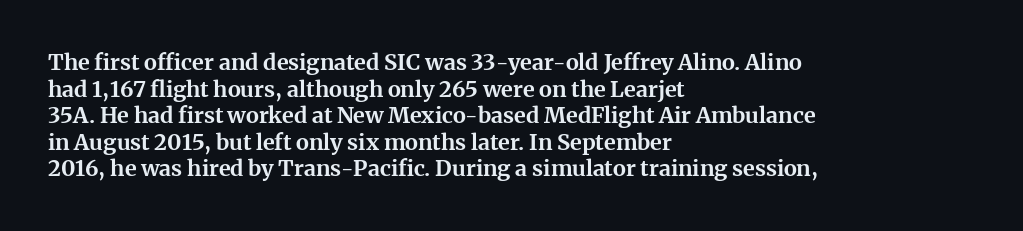
Which margin do the lines hug? The left one — the right edge is uneven. Weight check: bold — yes, fully. Tracking here is standard; glyphs follow each other at the usual distance. Unlike italic type, these characters show no tilt at all. Just letters on the line, the space beneath them empty.
